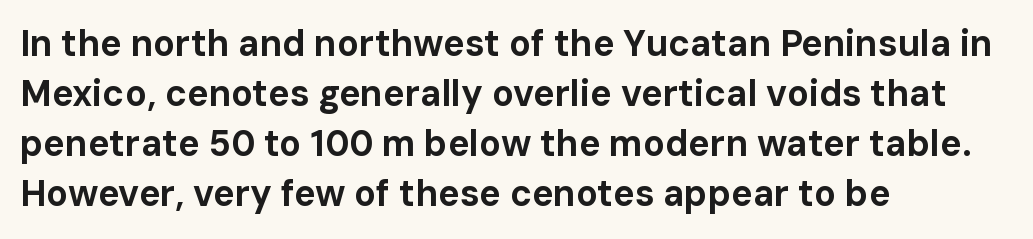
Has an underline been added? It has not. I'd describe the lettering as bold — thick and assertive. Default kerning and tracking; the words read as compact shapes. Classification — sans serif. The rendering uses natural spacing where letterforms have individual widths. The vertical gap from one line to the next is medium.
